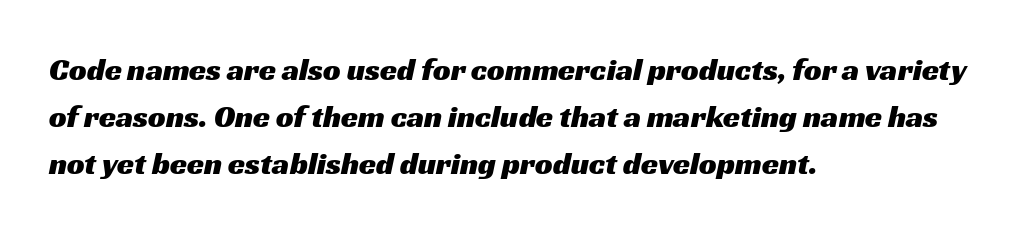
{"serif": "no", "width": "wide", "stroke_contrast": "medium", "x_height": "medium", "monospaced": "no", "underline": "no", "align": "left", "line_spacing": "normal", "line_spacing_ratio": 1.51, "letter_spacing": "normal", "letter_spacing_em": 0.0, "glyph_px": 31}
